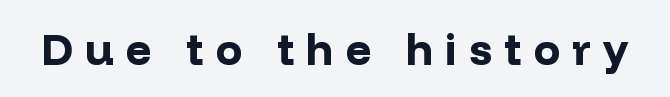
Q: Is the text bold? A: Yes.
Q: Is the text italic (slanted)? A: No, it is upright.
Q: Is the typeface a serif or a sans-serif typeface? A: Sans-serif.
Q: Is the text underlined? A: No.
Q: Is the spacing between letters normal or unusually wide? A: Unusually wide.
Q: Width (condensed, normal, or wide)? A: Normal.
Q: Stroke contrast? A: Low.
Q: x-height? A: Medium.
Q: Monospaced? A: No.
